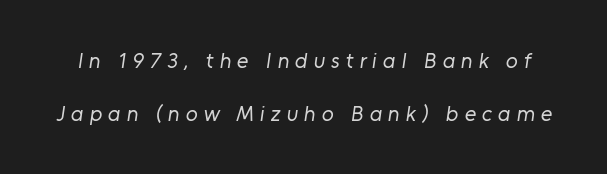
The image shows 22 px text type; set loose line spacing (2.39x), unusually wide letter spacing (+0.27 em), not underlined.
